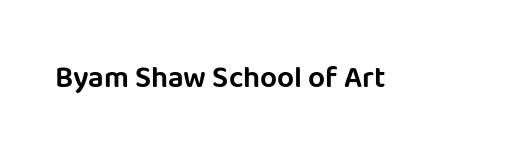
Character widths vary here, with narrow letters taking less room than wide ones. The face used here is rendered with its standard letterfit. Underlining? Definitely not there. Does the type have serifs? No, each stem ends abruptly. Posture: straight, roman, zero tilt.
